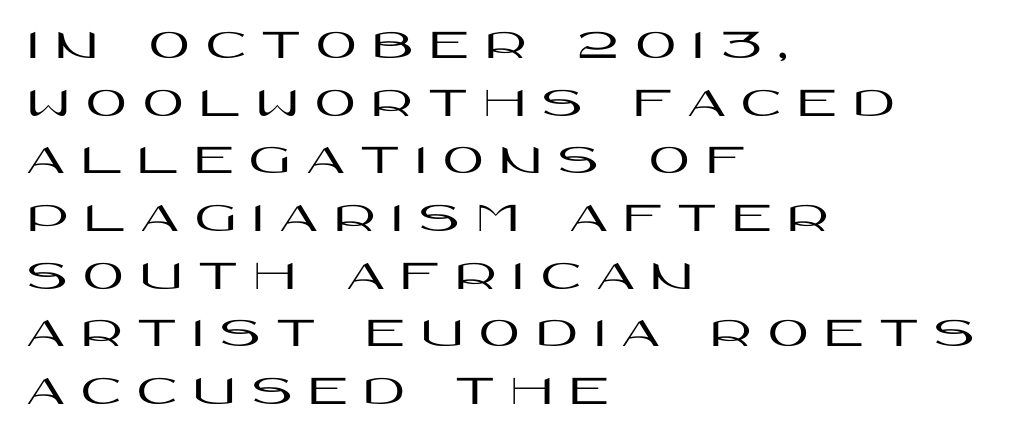
{"serif": "no", "italic": "no", "width": "wide", "stroke_contrast": "high", "x_height": "large", "monospaced": "no", "underline": "no", "align": "left", "line_spacing": "normal", "line_spacing_ratio": 1.31, "letter_spacing": "wide", "letter_spacing_em": 0.37, "glyph_px": 44}
